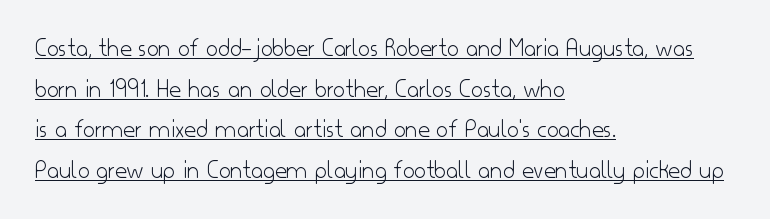
Q: Is the text bold? A: No.
Q: Is the text italic (slanted)? A: No, it is upright.
Q: Is the text underlined? A: Yes.
Q: How is the paragraph aligned? A: Left-aligned.
Q: Is the spacing between letters normal or unusually wide? A: Normal.
Q: Is the spacing between lines tight, normal or loose? A: Normal.
